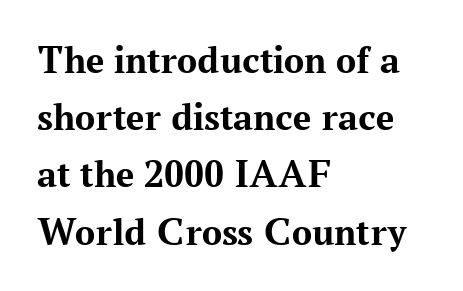
{"serif": "yes", "italic": "no", "bold": "yes", "weight": "bold", "width": "normal", "stroke_contrast": "medium", "x_height": "medium", "monospaced": "no", "underline": "no", "align": "left", "line_spacing": "normal", "line_spacing_ratio": 1.43, "letter_spacing": "normal", "letter_spacing_em": 0.0, "glyph_px": 40}
